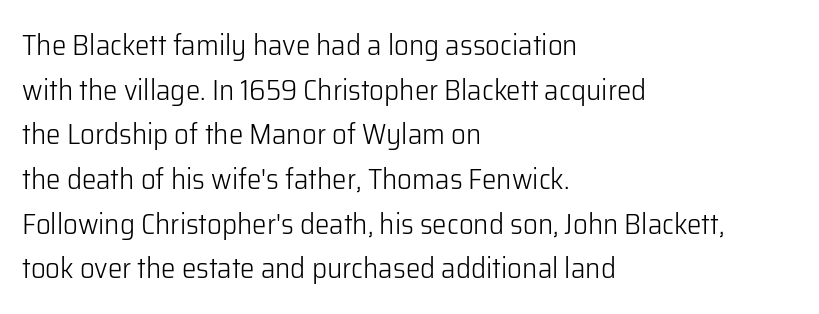
Words float on clear page, feet unadorned. If you drew a line through each stem, it would be perfectly vertical. Varying glyph widths throughout — classic text-font behaviour. The passage shown is not bold in any degree.
